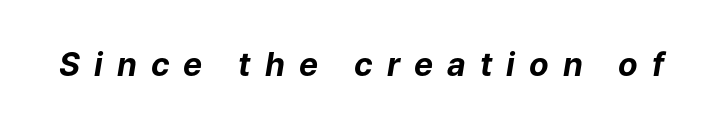
{"italic": "yes", "lean": "right", "slant_degrees": 9, "bold": "yes", "weight": "bold", "width": "normal", "stroke_contrast": "low", "x_height": "medium", "monospaced": "no", "underline": "no", "letter_spacing": "wide", "letter_spacing_em": 0.44, "glyph_px": 32}
